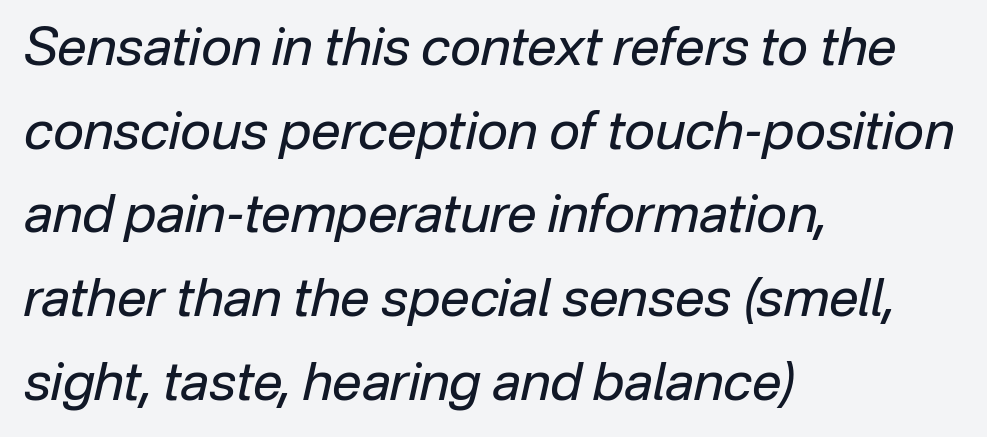
{"italic": "yes", "lean": "right", "slant_degrees": 12, "bold": "no", "weight": "regular", "width": "normal", "stroke_contrast": "low", "x_height": "medium", "monospaced": "no", "underline": "no", "align": "left", "line_spacing": "normal", "line_spacing_ratio": 1.58, "letter_spacing": "normal", "letter_spacing_em": 0.0, "glyph_px": 53}
